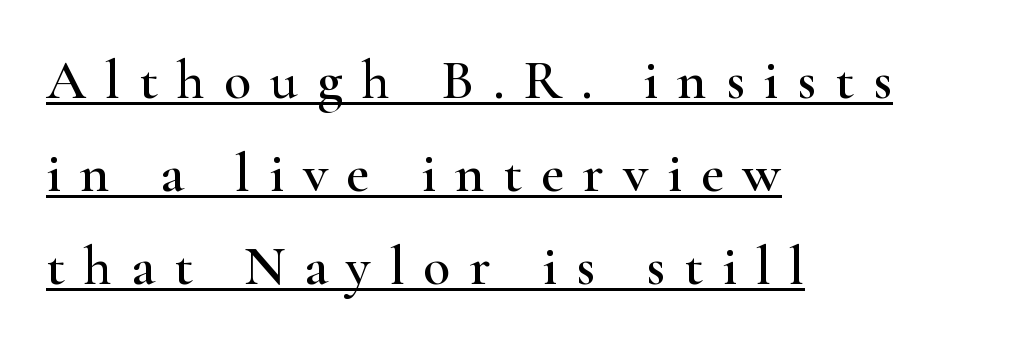
{"serif": "yes", "italic": "no", "width": "wide", "stroke_contrast": "high", "x_height": "small", "monospaced": "no", "underline": "yes", "align": "left", "line_spacing": "normal", "line_spacing_ratio": 1.66, "letter_spacing": "wide", "letter_spacing_em": 0.34, "glyph_px": 56}
